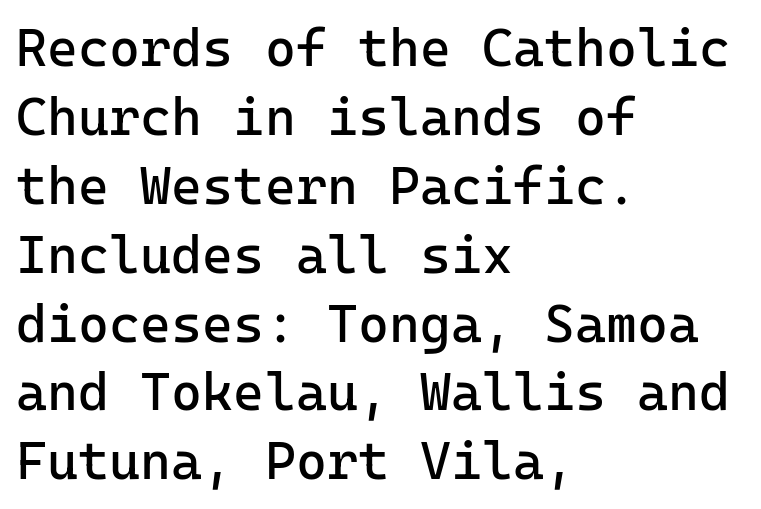
{"serif": "no", "italic": "no", "bold": "no", "weight": "regular", "width": "normal", "stroke_contrast": "low", "x_height": "medium", "underline": "no", "align": "left", "line_spacing": "normal", "line_spacing_ratio": 1.3, "letter_spacing": "normal", "letter_spacing_em": 0.0, "glyph_px": 53}
